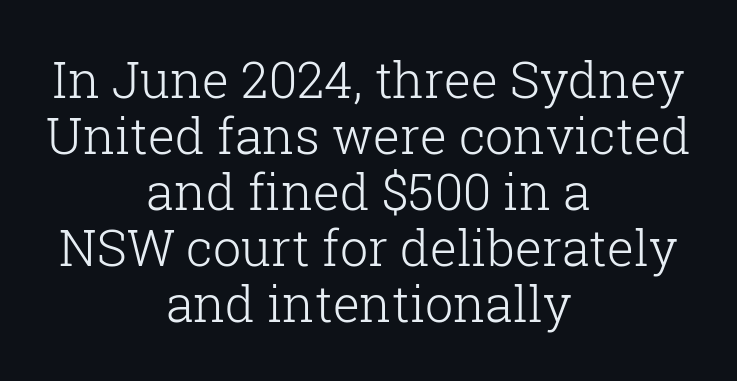
The image shows 50 px light serif type, upright; set centered, tight line spacing (1.12x), normal letter spacing, not underlined; low stroke contrast and a medium x-height.
